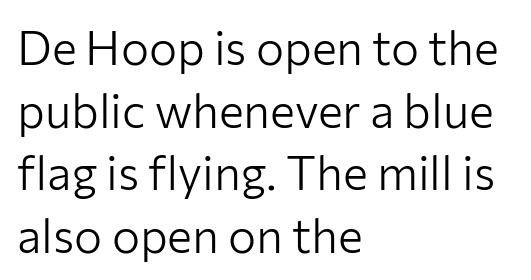
{"serif": "no", "italic": "no", "bold": "no", "weight": "light", "width": "normal", "stroke_contrast": "low", "x_height": "medium", "monospaced": "no", "underline": "no", "align": "left", "line_spacing": "normal", "line_spacing_ratio": 1.33, "letter_spacing": "normal", "letter_spacing_em": 0.0, "glyph_px": 47}
